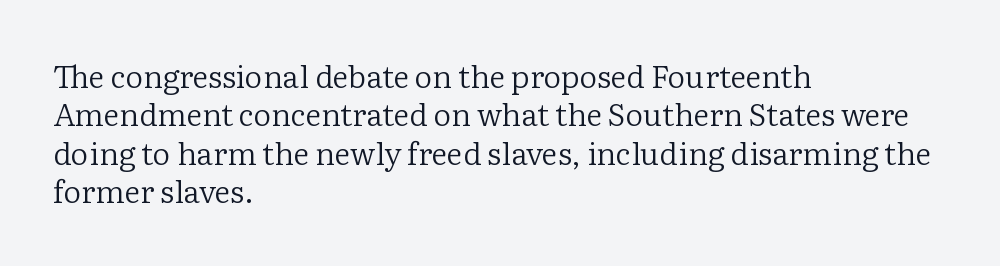
Q: Is the text bold? A: No.
Q: Is the text italic (slanted)? A: No, it is upright.
Q: Is the typeface a serif or a sans-serif typeface? A: Serif.
Q: Is the text underlined? A: No.
Q: How is the paragraph aligned? A: Left-aligned.
Q: Is the spacing between letters normal or unusually wide? A: Normal.
Q: Width (condensed, normal, or wide)? A: Normal.
Q: Stroke contrast? A: Low.
Q: x-height? A: Medium.
Q: Monospaced? A: No.
